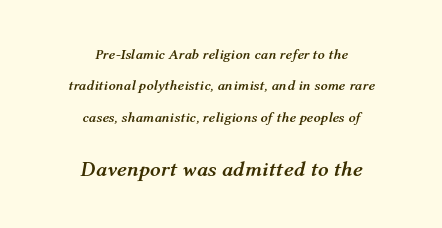
The lines are spread far apart with generous leading. The designer gave the closing block more size than the opening block. Is the type slanted? Yes — the strokes lean at a clear angle. No word sits above an underline. The sample has been set heavy, in full bold. Caption: multi-line text, centered on the measure.
